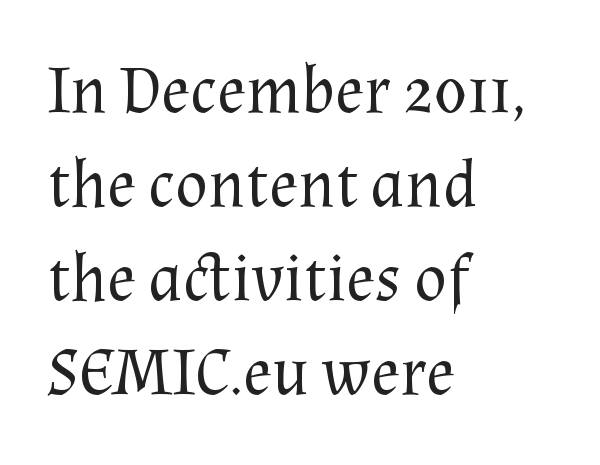
The image shows 68 px regular-weight type, upright; set left-aligned, normal line spacing (1.38x), normal letter spacing, not underlined; medium stroke contrast and a medium x-height.
